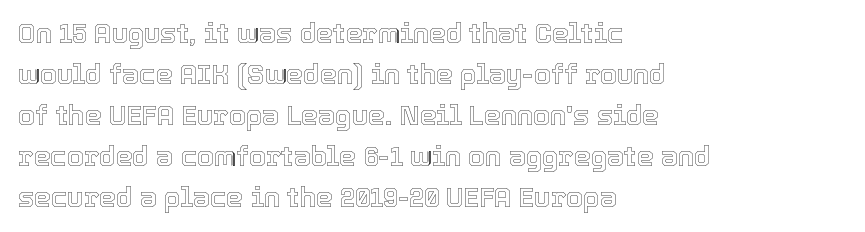
{"italic": "no", "underline": "no", "align": "left", "line_spacing": "normal", "line_spacing_ratio": 1.52, "letter_spacing": "normal", "letter_spacing_em": 0.0, "glyph_px": 27}
